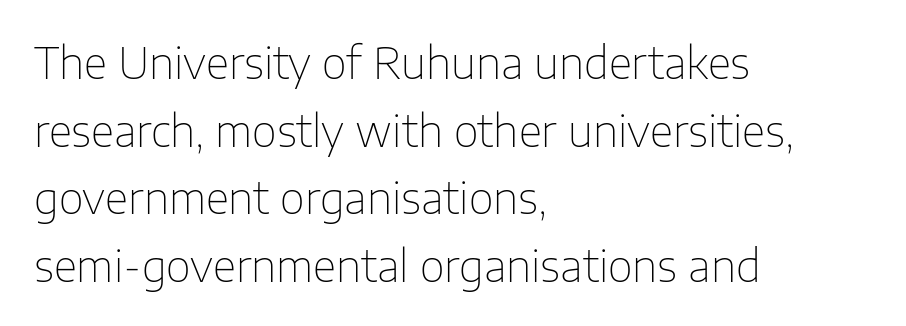
Summary of weight: not heavy and not bold. A typesetter would call this proportional, since set widths differ per character. The lettering holds an erect, upright posture throughout. What kind of face is this? One without serifs — a sans. Inter-character spacing is left at the font's built-in metrics.
